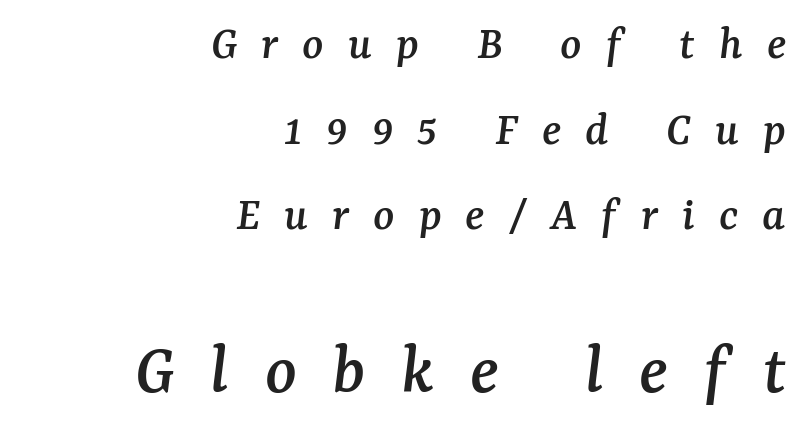
The image shows 73 px serif type, italic (leaning right); set right-aligned, line spacing 1.75x, unusually wide letter spacing (+0.49 em), not underlined; the second (bottom) block is 1.49x larger; medium stroke contrast and a medium x-height.
